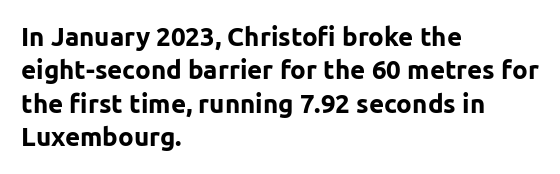
The image shows 26 px bold type, upright; set left-aligned, normal line spacing (1.28x), normal letter spacing, not underlined.
